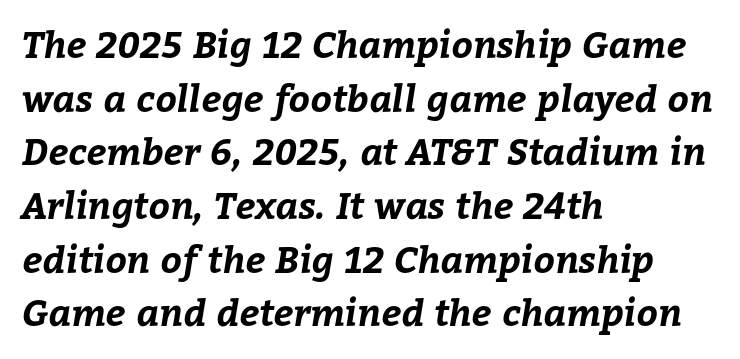
{"bold": "yes", "weight": "bold", "width": "normal", "stroke_contrast": "low", "x_height": "medium", "monospaced": "no", "underline": "no", "align": "left", "line_spacing": "normal", "line_spacing_ratio": 1.45, "letter_spacing": "normal", "letter_spacing_em": 0.0, "glyph_px": 37}
